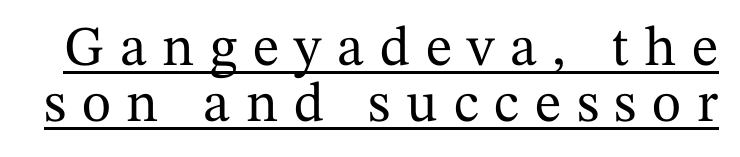
Serif or sans? Serif — the stroke terminals have little feet. There is plenty of visible air inserted between adjacent glyphs. The letters advance in unequal steps, a hallmark of proportional type. The leading is snug, giving the passage a crowded texture. This sample uses an upright cut, with every glyph sitting square on the baseline. The rendered words wear a rule along their underside.
